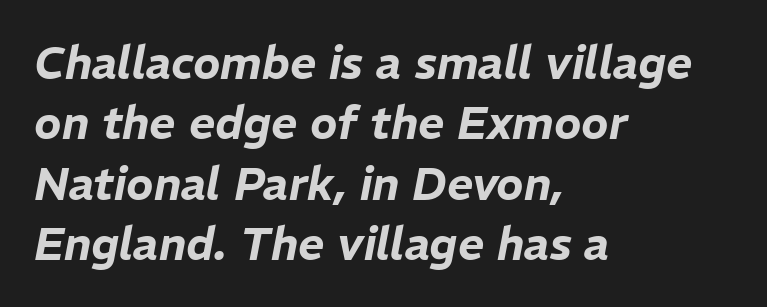
The face used here has a pronounced slope to its letters. Proportional: the letters do not fall into vertical columns. You could call the tracking neutral — neither tight nor loose. The glyphs are unaccompanied by any horizontal stroke below them. The compositor pushed each line to the left boundary.
